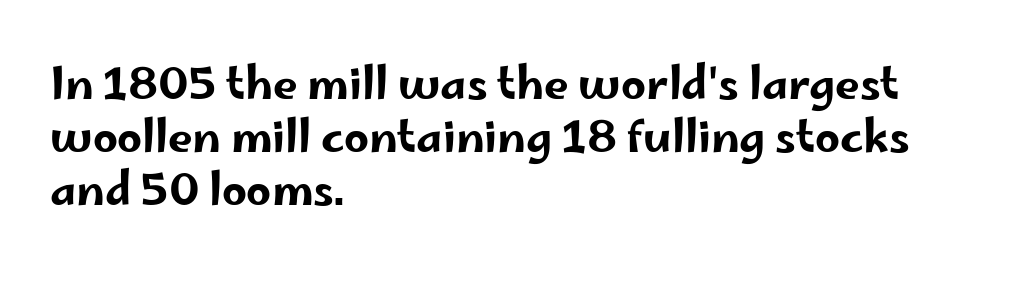
Q: Is the text italic (slanted)? A: No, it is upright.
Q: Is the typeface a serif or a sans-serif typeface? A: Sans-serif.
Q: Is the text underlined? A: No.
Q: How is the paragraph aligned? A: Left-aligned.
Q: Is the spacing between letters normal or unusually wide? A: Normal.
Q: Width (condensed, normal, or wide)? A: Wide.
Q: Stroke contrast? A: Low.
Q: x-height? A: Small.
Q: Monospaced? A: No.
